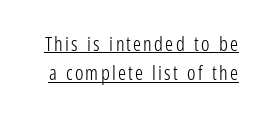
The image shows 20 px text type, upright; set normal line spacing (1.47x), underlined.
